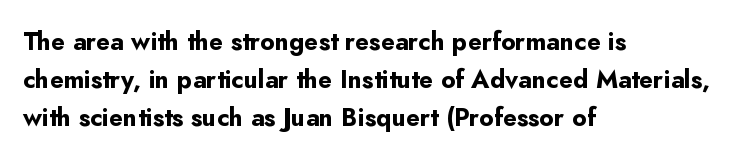
{"italic": "no", "bold": "yes", "underline": "no", "align": "left", "line_spacing": "normal", "line_spacing_ratio": 1.52, "letter_spacing": "normal", "letter_spacing_em": 0.0, "glyph_px": 25}
